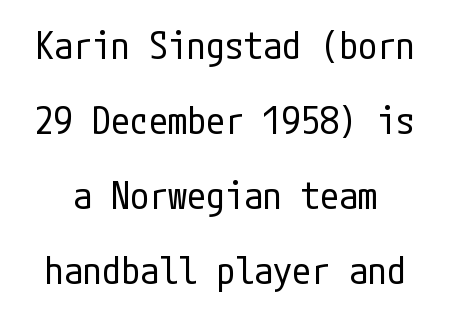
{"serif": "no", "italic": "no", "bold": "no", "weight": "regular", "width": "condensed", "stroke_contrast": "low", "x_height": "medium", "underline": "no", "line_spacing": "loose", "line_spacing_ratio": 1.97, "letter_spacing": "normal", "letter_spacing_em": 0.0, "glyph_px": 38}
